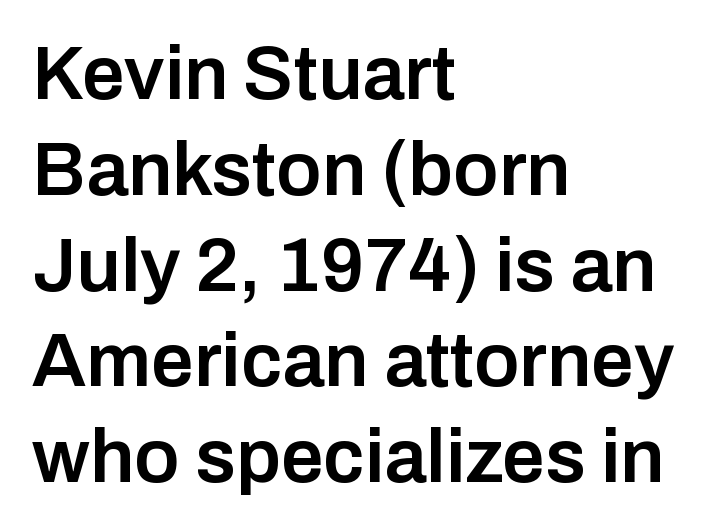
The image shows 76 px semibold sans-serif type, upright; set left-aligned, normal line spacing (1.26x), normal letter spacing, not underlined; low stroke contrast and a medium x-height.
